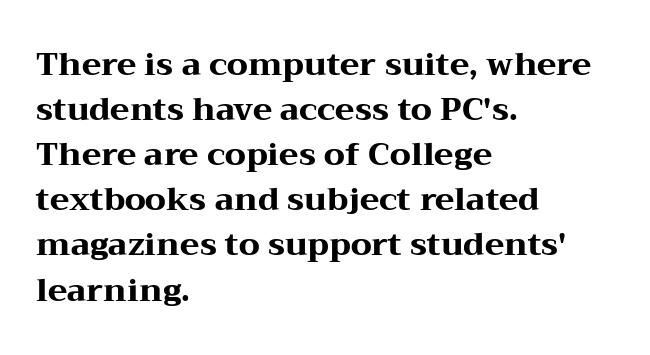
Q: Is the text bold? A: Yes.
Q: Is the text italic (slanted)? A: No, it is upright.
Q: Is the typeface a serif or a sans-serif typeface? A: Serif.
Q: Is the text underlined? A: No.
Q: How is the paragraph aligned? A: Left-aligned.
Q: Is the spacing between letters normal or unusually wide? A: Normal.
Q: Is the spacing between lines tight, normal or loose? A: Normal.
Q: Width (condensed, normal, or wide)? A: Wide.
Q: Stroke contrast? A: Medium.
Q: x-height? A: Medium.
Q: Monospaced? A: No.
